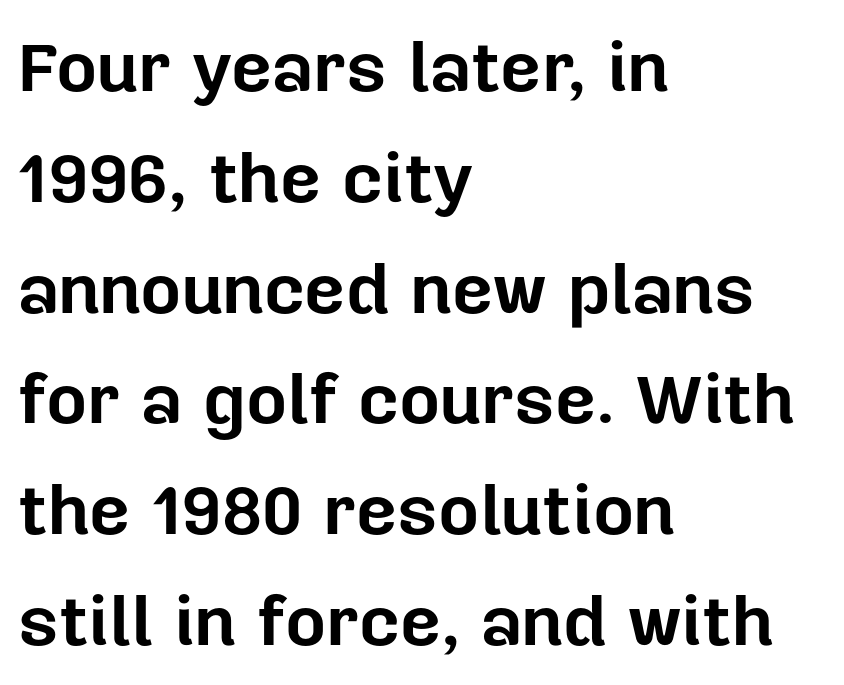
The baseline area is clear. The axis of the letterforms is exactly vertical. Regarding leading, the lines here are spaced in the standard way. The strokes are fattened all the way to bold. This rendering leaves character spacing at its baseline value.
